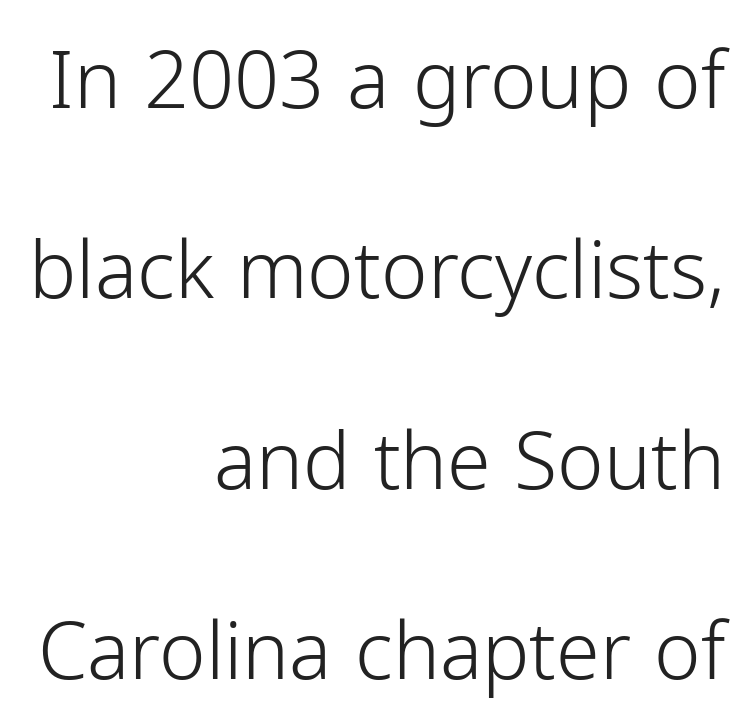
Q: Is the text bold? A: No.
Q: Is the text italic (slanted)? A: No, it is upright.
Q: Is the typeface a serif or a sans-serif typeface? A: Sans-serif.
Q: Is the text underlined? A: No.
Q: How is the paragraph aligned? A: Right-aligned.
Q: Is the spacing between letters normal or unusually wide? A: Normal.
Q: Is the spacing between lines tight, normal or loose? A: Loose.
Q: Width (condensed, normal, or wide)? A: Normal.
Q: Stroke contrast? A: Low.
Q: x-height? A: Medium.
Q: Monospaced? A: No.
